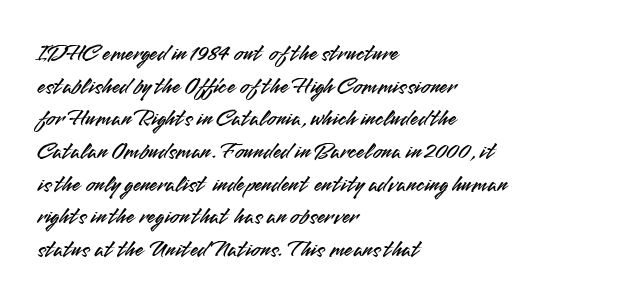
The image shows 24 px text type; set left-aligned, normal line spacing (1.36x), normal letter spacing, not underlined.
